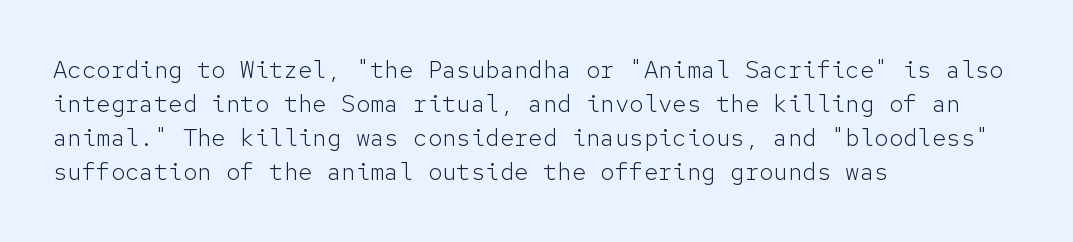
The image shows 24 px text type, upright; set left-aligned, normal line spacing (1.42x), normal letter spacing, not underlined.
